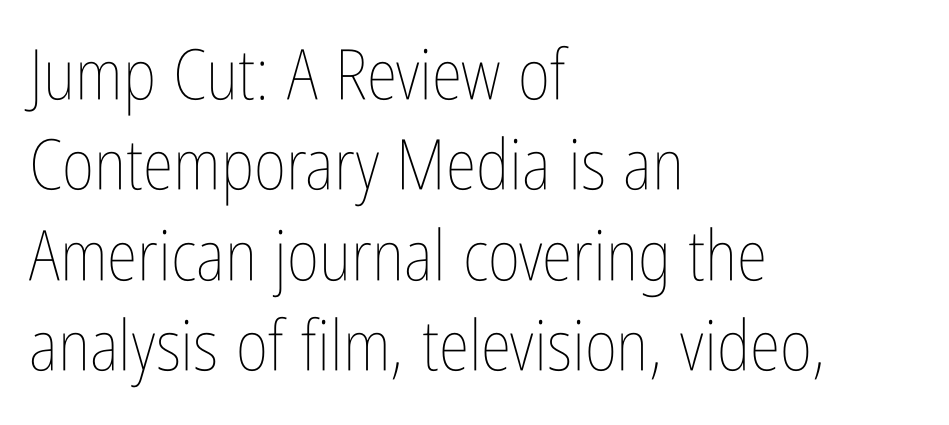
Q: Is the text bold? A: No.
Q: Is the text italic (slanted)? A: No, it is upright.
Q: Is the text underlined? A: No.
Q: How is the paragraph aligned? A: Left-aligned.
Q: Is the spacing between letters normal or unusually wide? A: Normal.
Q: Is the spacing between lines tight, normal or loose? A: Normal.
Q: Width (condensed, normal, or wide)? A: Condensed.
Q: Stroke contrast? A: Low.
Q: x-height? A: Medium.
Q: Monospaced? A: No.
